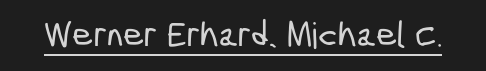
{"serif": "no", "width": "condensed", "stroke_contrast": "low", "x_height": "medium", "monospaced": "no", "underline": "yes", "letter_spacing": "normal", "letter_spacing_em": 0.0, "glyph_px": 36}
